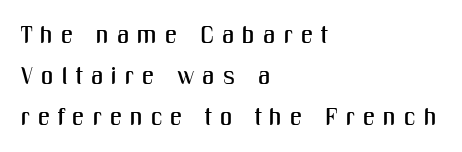
The image shows 24 px text type, upright; set left-aligned, normal line spacing (1.7x), unusually wide letter spacing (+0.34 em), not underlined.
